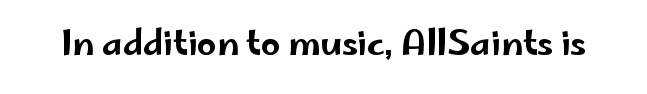
Compared with typical body copy, the letter spacing here is the same. Is this a fixed-width face? No — the glyphs have proportional, varying widths. A bare baseline throughout the passage. No feet cap the strokes, marking this as sans-serif type. Vertical strokes here are truly vertical.
